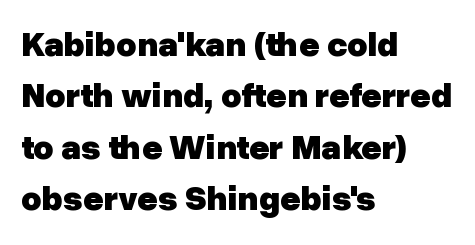
The image shows 35 px heavy sans-serif type, upright; set left-aligned, normal line spacing (1.47x), normal letter spacing, not underlined; low stroke contrast and a medium x-height.
